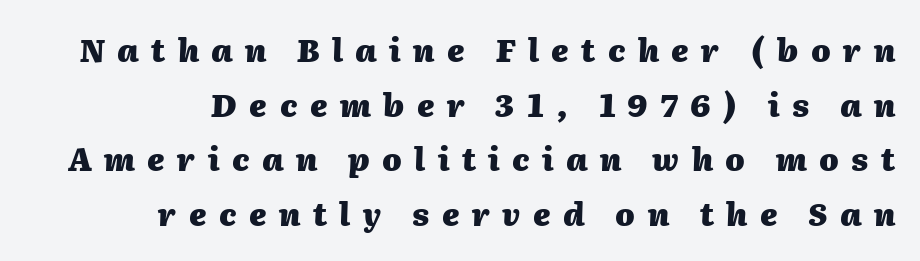
I'd describe the lettering as bold — thick and assertive. The passage shown is typed in a proportional face where columns would drift. The space beneath each line is pristine and unruled. In terms of posture, this sample is oblique. Here the glyphs are tracked loosely, breaking word shapes into spaced letters. Typeset ragged left — the right edge is the straight one.
